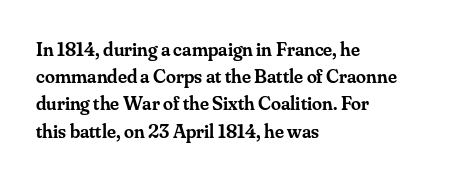
{"italic": "no", "bold": "semi", "underline": "no", "align": "left", "line_spacing": "normal", "line_spacing_ratio": 1.36, "letter_spacing": "normal", "letter_spacing_em": 0.0, "glyph_px": 20}
